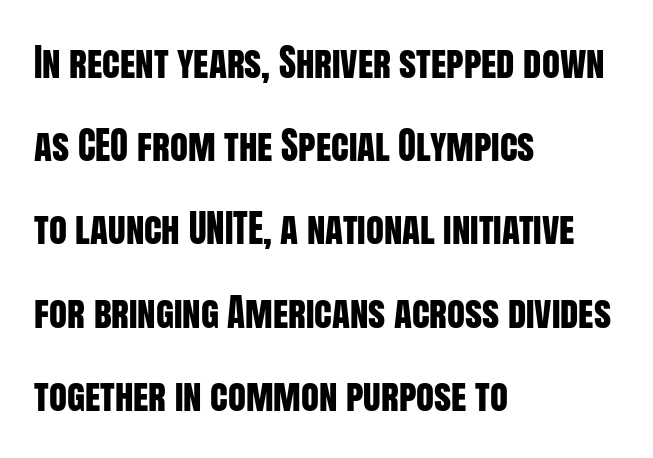
{"serif": "no", "italic": "no", "width": "condensed", "stroke_contrast": "low", "x_height": "large", "monospaced": "no", "underline": "no", "align": "left", "line_spacing": "loose", "line_spacing_ratio": 2.25, "letter_spacing": "normal", "letter_spacing_em": 0.0, "glyph_px": 37}
